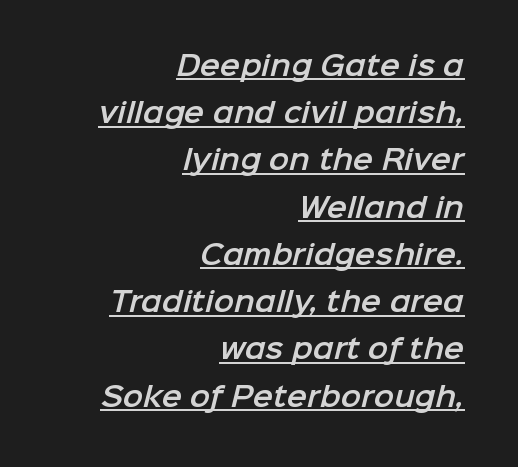
The image shows 27 px text type; set right-aligned, line spacing 1.75x, normal letter spacing, underlined.
